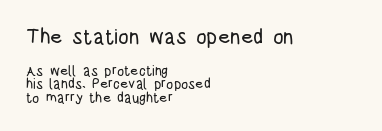
{"italic": "no", "underline": "no", "align": "left", "line_spacing": "tight", "line_spacing_ratio": 0.96, "letter_spacing": "normal", "letter_spacing_em": 0.0, "larger_block": "first", "size_ratio": 1.5, "glyph_px": 21}
